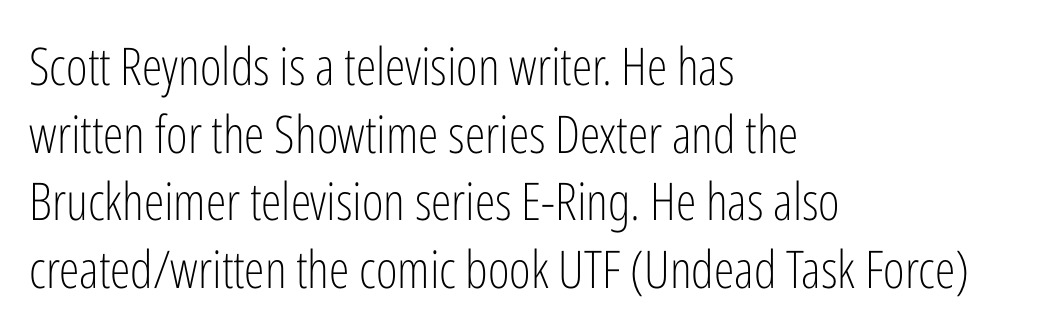
Q: Is the text bold? A: No.
Q: Is the text italic (slanted)? A: No, it is upright.
Q: Is the typeface a serif or a sans-serif typeface? A: Sans-serif.
Q: Is the text underlined? A: No.
Q: How is the paragraph aligned? A: Left-aligned.
Q: Is the spacing between letters normal or unusually wide? A: Normal.
Q: Is the spacing between lines tight, normal or loose? A: Normal.
Q: Width (condensed, normal, or wide)? A: Condensed.
Q: Stroke contrast? A: Low.
Q: x-height? A: Medium.
Q: Monospaced? A: No.
